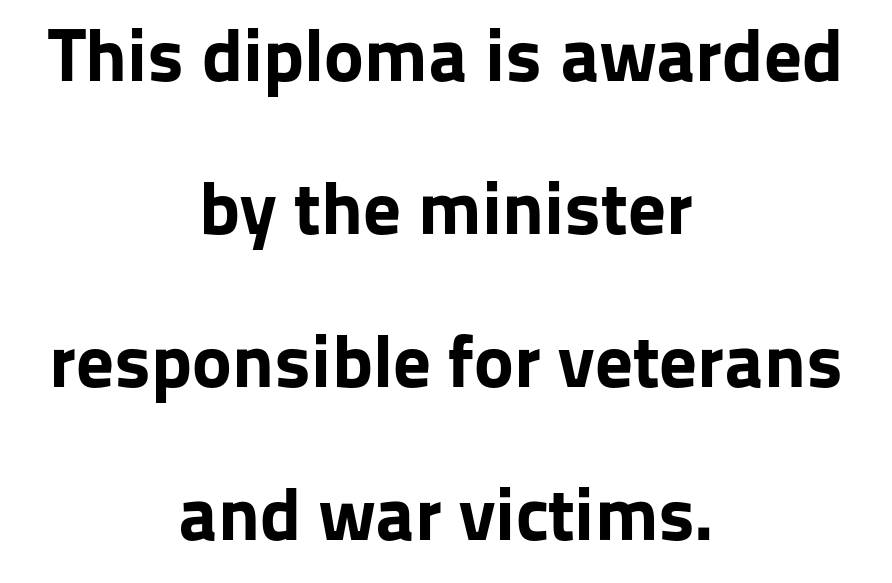
The image shows 75 px bold sans-serif type, upright; set centered, loose line spacing (2.04x), normal letter spacing, not underlined; low stroke contrast and a medium x-height.
